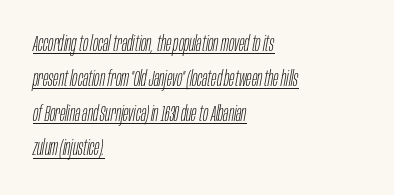
These characters rest on top of a visible drawn line. Stem width sits at or under what a default text font uses. Nothing unusual about the tracking: characters are spaced as the font intends. The lettering tilts uniformly, giving the passage an italic look.
